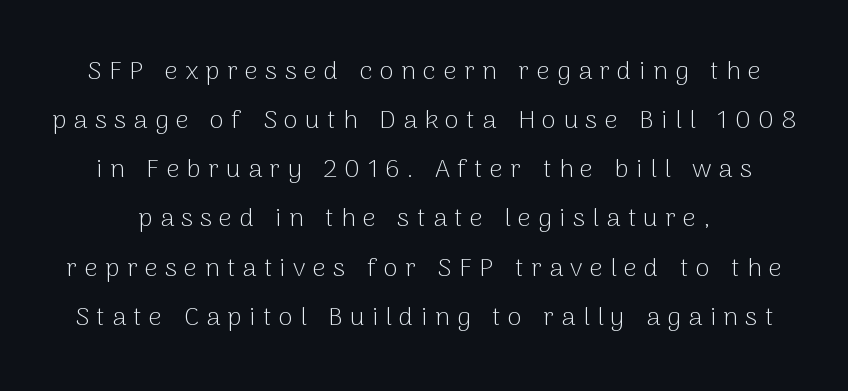
Q: Is the text bold? A: No.
Q: Is the text italic (slanted)? A: No, it is upright.
Q: Is the text underlined? A: No.
Q: Is the spacing between letters normal or unusually wide? A: Unusually wide.
